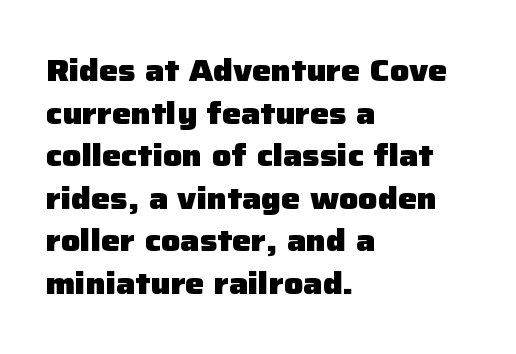
The image shows 30 px heavy sans-serif type, upright; set left-aligned, normal line spacing (1.42x), normal letter spacing, not underlined; low stroke contrast and a medium x-height.
